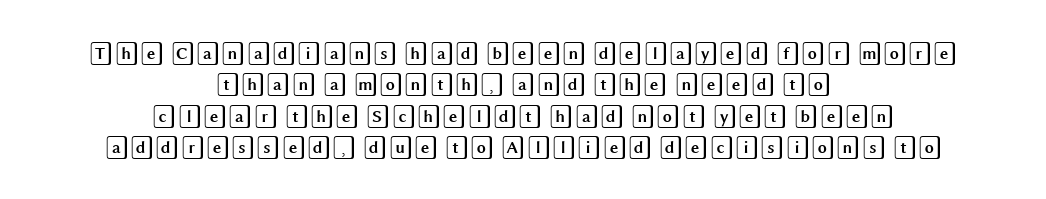
In terms of posture, this sample is upright. A centered setting, common on invitations and titles, is used for this passage. The space between consecutive lines is moderate. There is no visible air inserted between adjacent glyphs. The string is rendered with underlining switched off.
